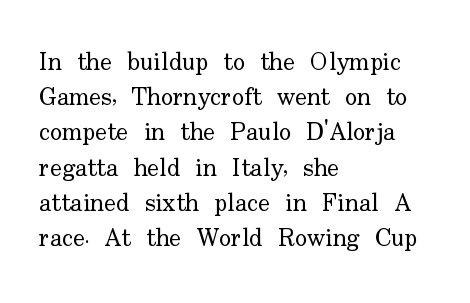
The image shows 25 px text type, upright; set left-aligned, normal line spacing (1.41x), normal letter spacing, not underlined.
